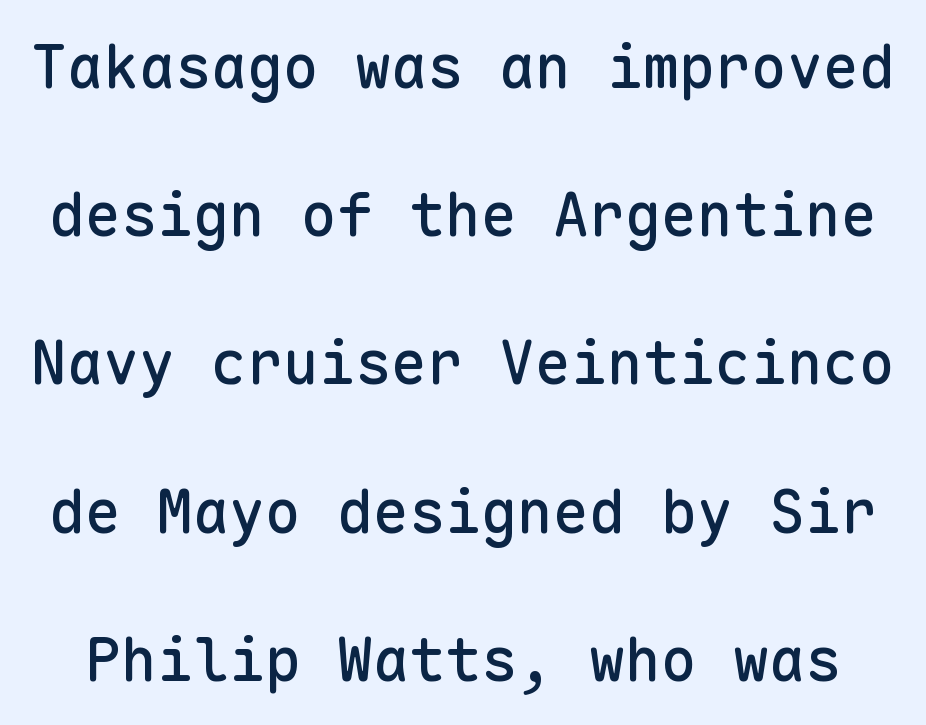
You could fit nearly another row in the gap between these rows. The passage shown is typed in a monospace face where columns stay perfectly aligned. Underline: absent. These lines were composed using upright roman letters.
